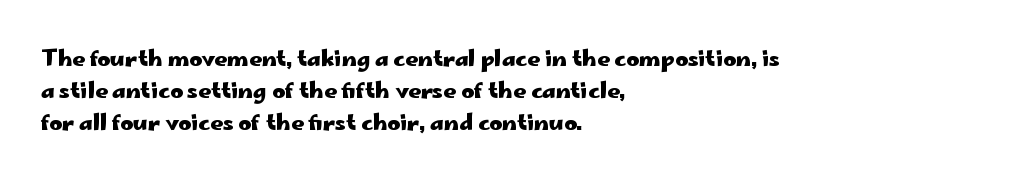
Q: Is the text bold? A: Yes.
Q: Is the text italic (slanted)? A: No, it is upright.
Q: Is the text underlined? A: No.
Q: How is the paragraph aligned? A: Left-aligned.
Q: Is the spacing between letters normal or unusually wide? A: Normal.
Q: Is the spacing between lines tight, normal or loose? A: Normal.
